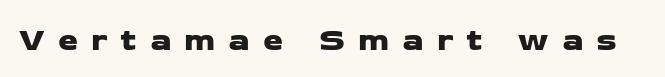
The image shows 32 px wide sans-serif type; set unusually wide letter spacing (+0.41 em), not underlined; low stroke contrast and a medium x-height.
